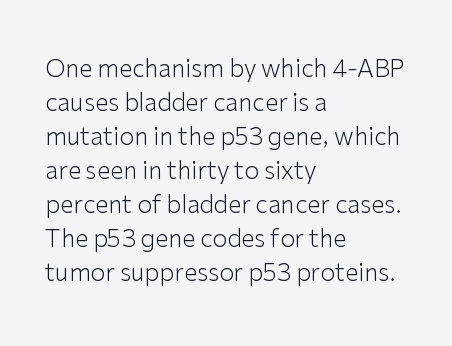
{"italic": "no", "bold": "no", "underline": "no", "align": "left", "line_spacing": "normal", "line_spacing_ratio": 1.42, "letter_spacing": "normal", "letter_spacing_em": 0.0, "glyph_px": 24}
